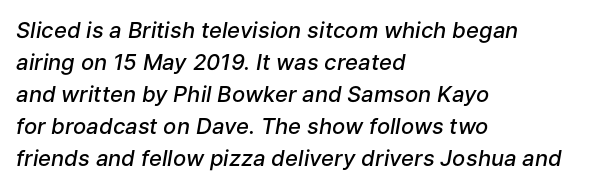
Only glyphs here, with clear space below each row. Moderately thickened strokes mark this as semibold type. A normal amount of white space separates one row of letters from the next. The typesetter chose a ragged-right arrangement here. Emphasis-style slanted type is in use.
